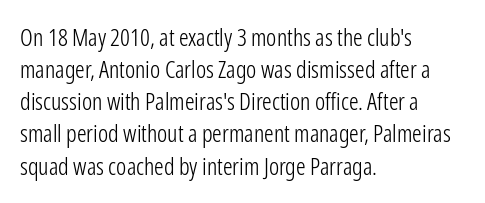
The strip under each line holds only bare page. You could call the tracking neutral — neither tight nor loose. Where is the straight margin? On the left. Upright lettering throughout. The weight tops out at a normal text grade.
